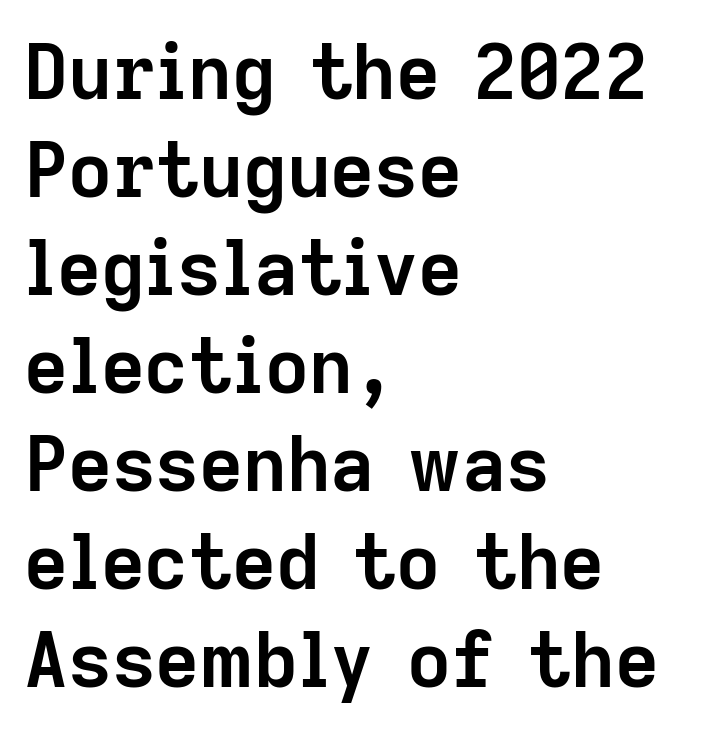
{"serif": "no", "italic": "no", "bold": "yes", "weight": "semibold", "width": "normal", "stroke_contrast": "low", "x_height": "medium", "monospaced": "no", "underline": "no", "align": "left", "line_spacing": "normal", "line_spacing_ratio": 1.29, "letter_spacing": "normal", "letter_spacing_em": 0.0, "glyph_px": 76}
